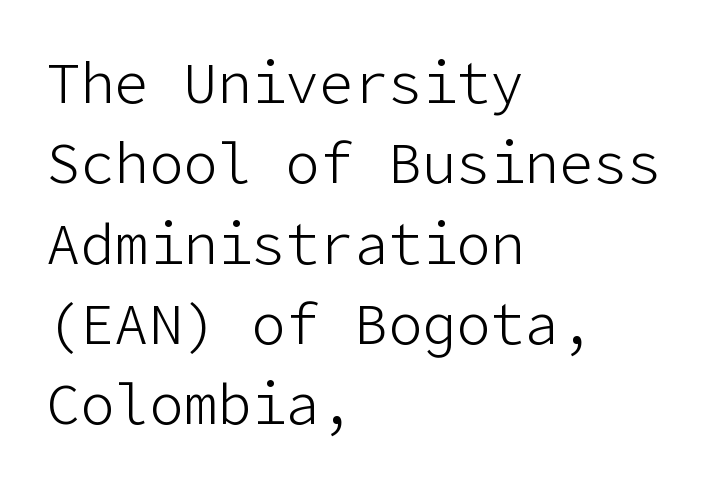
Students, observe: this is what conventionally led text looks like. Caption: standard tracking, unaltered. Italic: no, the glyphs are upright roman. Serif or sans? Sans — the stroke terminals are bare. Stems here are at most as thick as an everyday book face. Check the space under the baseline: it is left empty.
